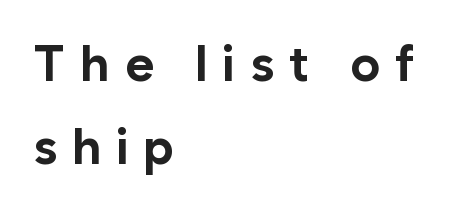
Italic? Not at all — the glyphs are vertical. Horizontally, the lines are justified to the leading edge only. The passage shown is not underscored anywhere. Here the designer chose a conventional face with non-uniform glyph widths. Compared with typical paragraphs, the rows here are spaced about the same.
